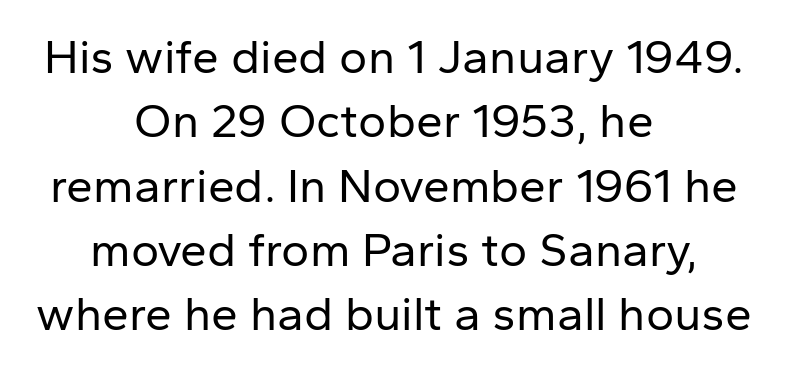
Q: Is the text bold? A: No.
Q: Is the text italic (slanted)? A: No, it is upright.
Q: Is the typeface a serif or a sans-serif typeface? A: Sans-serif.
Q: Is the text underlined? A: No.
Q: How is the paragraph aligned? A: Centered.
Q: Is the spacing between letters normal or unusually wide? A: Normal.
Q: Is the spacing between lines tight, normal or loose? A: Normal.
Q: Width (condensed, normal, or wide)? A: Normal.
Q: Stroke contrast? A: Low.
Q: x-height? A: Medium.
Q: Monospaced? A: No.
